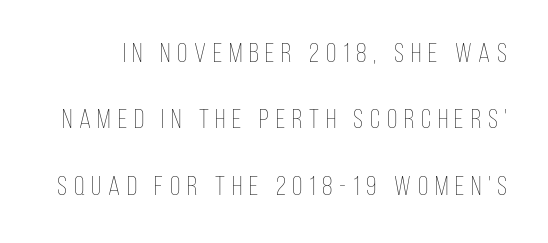
Q: Is the text bold? A: No.
Q: Is the text italic (slanted)? A: No, it is upright.
Q: Is the text underlined? A: No.
Q: Is the spacing between letters normal or unusually wide? A: Unusually wide.
Q: Is the spacing between lines tight, normal or loose? A: Loose.
